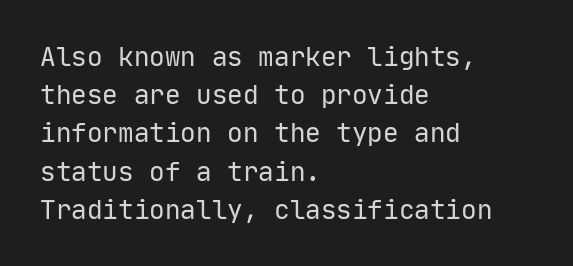
Q: Is the text bold? A: No.
Q: Is the text italic (slanted)? A: No, it is upright.
Q: Is the text underlined? A: No.
Q: How is the paragraph aligned? A: Left-aligned.
Q: Is the spacing between letters normal or unusually wide? A: Normal.
Q: Is the spacing between lines tight, normal or loose? A: Normal.
